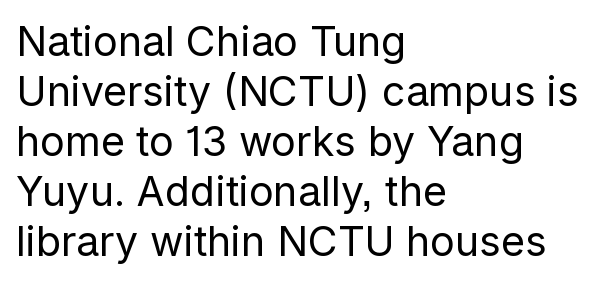
{"serif": "no", "italic": "no", "bold": "no", "weight": "regular", "width": "normal", "stroke_contrast": "low", "x_height": "medium", "monospaced": "no", "underline": "no", "align": "left", "line_spacing_ratio": 1.22, "letter_spacing": "normal", "letter_spacing_em": 0.0, "glyph_px": 41}
